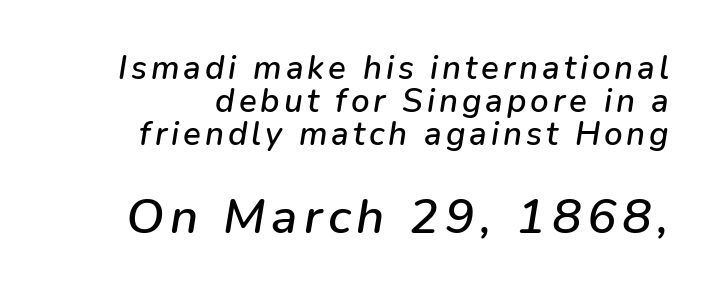
{"italic": "yes", "lean": "right", "slant_degrees": 9, "width": "normal", "stroke_contrast": "low", "x_height": "medium", "monospaced": "no", "underline": "no", "align": "right", "line_spacing": "tight", "line_spacing_ratio": 1.0, "larger_block": "second", "size_ratio": 1.48, "glyph_px": 49}
